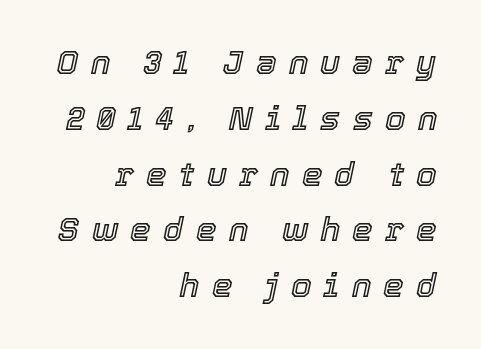
The image shows 33 px text type, italic (leaning right); set right-aligned, normal line spacing (1.69x), unusually wide letter spacing (+0.37 em), not underlined; a medium x-height.
